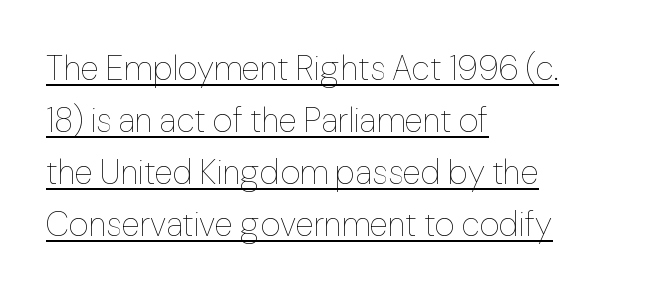
{"italic": "no", "bold": "no", "weight": "thin", "width": "normal", "stroke_contrast": "low", "x_height": "medium", "monospaced": "no", "underline": "yes", "align": "left", "line_spacing": "normal", "line_spacing_ratio": 1.53, "letter_spacing": "normal", "letter_spacing_em": 0.0, "glyph_px": 34}
